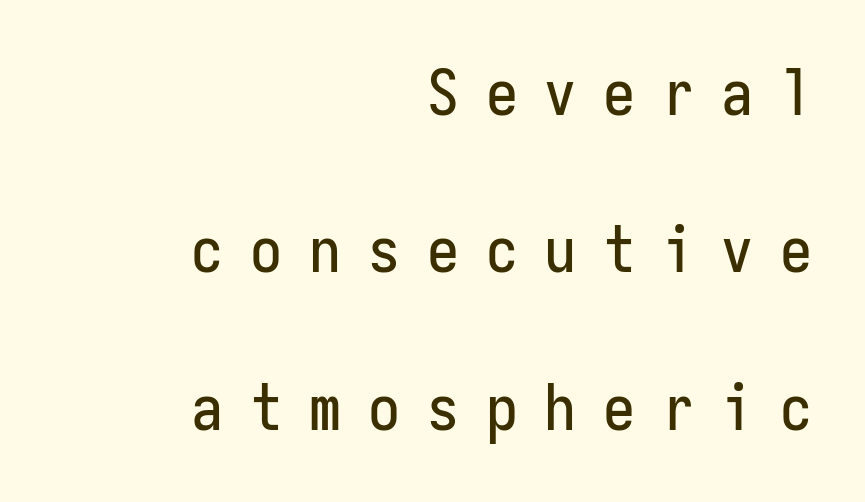
{"serif": "no", "italic": "no", "width": "condensed", "stroke_contrast": "low", "x_height": "medium", "monospaced": "yes", "underline": "no", "align": "right", "line_spacing": "loose", "line_spacing_ratio": 2.46, "letter_spacing": "wide", "letter_spacing_em": 0.42, "glyph_px": 64}
